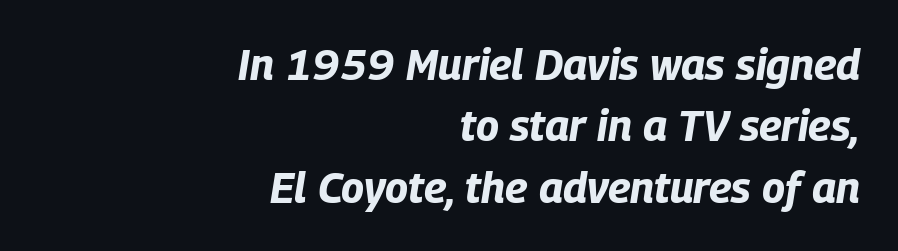
The image shows 43 px bold, condensed type, italic (leaning right); set right-aligned, normal line spacing (1.43x), normal letter spacing, not underlined; low stroke contrast and a large x-height.
